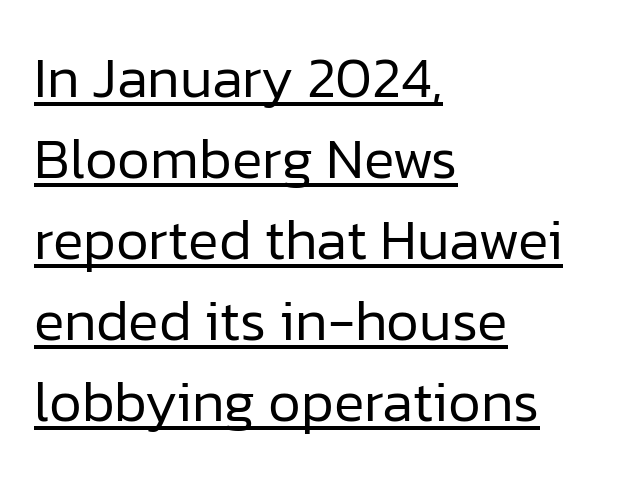
{"serif": "no", "italic": "no", "bold": "no", "weight": "regular", "width": "normal", "stroke_contrast": "low", "x_height": "medium", "monospaced": "no", "underline": "yes", "align": "left", "line_spacing": "normal", "line_spacing_ratio": 1.42, "letter_spacing": "normal", "letter_spacing_em": 0.0, "glyph_px": 57}
